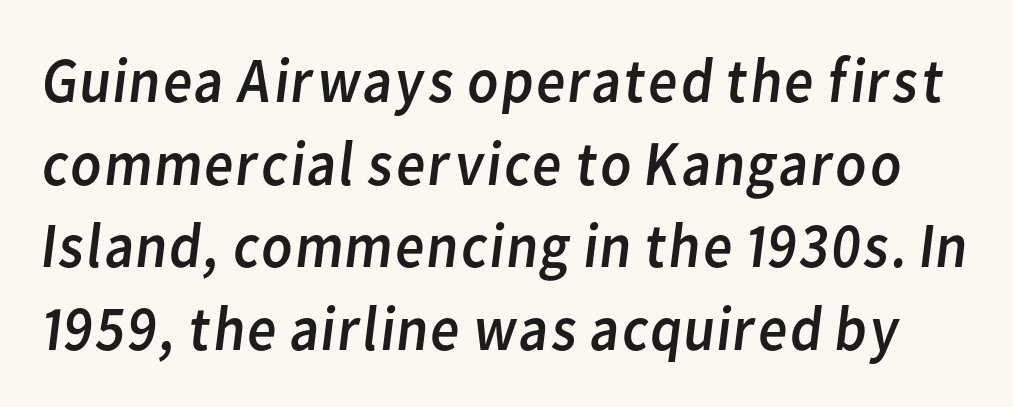
The image shows 64 px regular-weight sans-serif type; set normal line spacing (1.29x), normal letter spacing, not underlined; low stroke contrast and a medium x-height.
